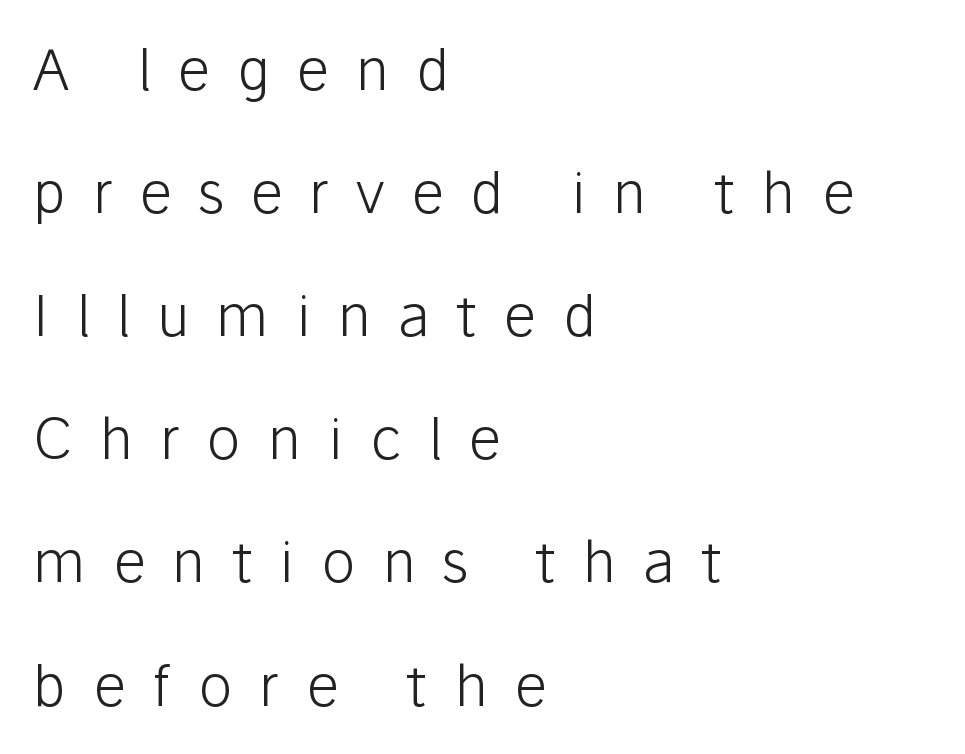
Loose tracking; the words dissolve into strings of separated letters. You could fit nearly another row in the gap between these rows. Words float on clear page, feet unadorned. Visually the block forms a straight wall on the left and a jagged coastline on the right.
